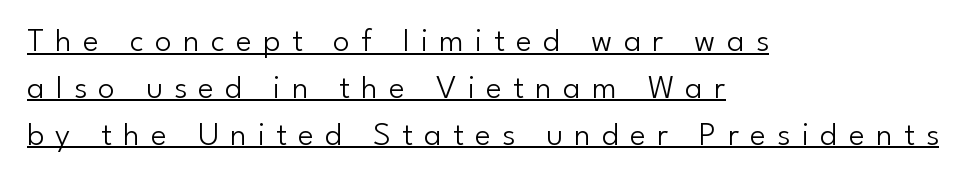
Do the letters lean? They stand straight. The passage shown is typed in a proportional face where columns would drift. Characters follow at a spacing far wider than the type designer built in. Successive baselines arrive at the customary interval.
